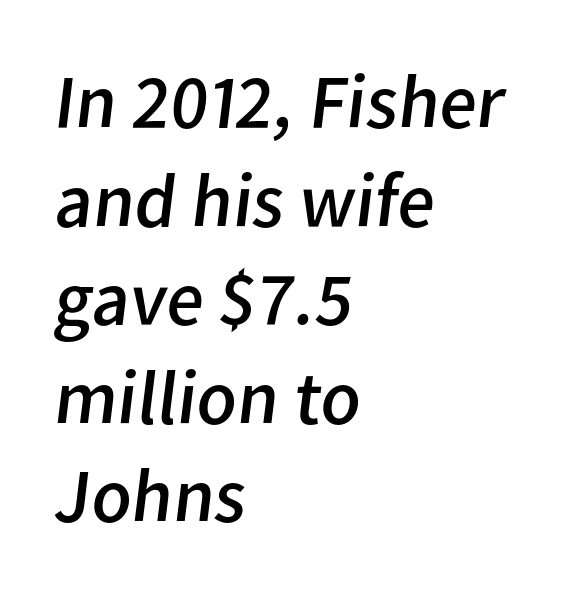
A typesetter would label this face a sans. Compared with a centered layout, this one pins lines to the left instead. Successive baselines arrive at the customary interval. Summary of weight: not heavy and not bold. Characters follow at the spacing the type designer built in.
